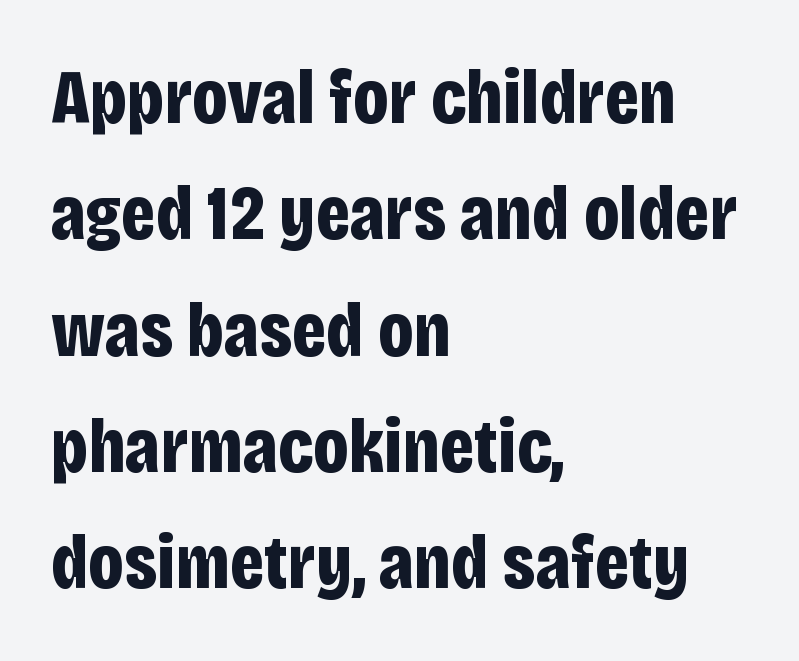
{"serif": "no", "italic": "no", "bold": "yes", "weight": "bold", "width": "condensed", "stroke_contrast": "low", "x_height": "large", "monospaced": "no", "underline": "no", "align": "left", "line_spacing": "normal", "line_spacing_ratio": 1.51, "letter_spacing": "normal", "letter_spacing_em": 0.0, "glyph_px": 77}
